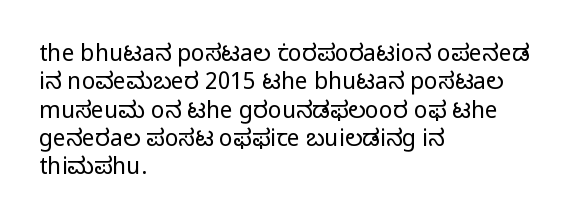
Nobody touched the tracking dial on this one. Visually the block forms a straight wall on the left and a jagged coastline on the right. Posture: upright roman. Beneath every word, the page is bare.
